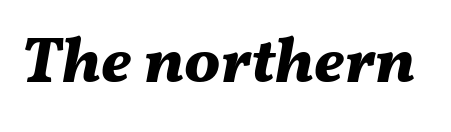
Underline: absent. Each letter keeps its own natural width here, so spacing adapts to shape. Standard letterfit; no display-style spreading of the glyphs. I'd describe the lettering as bold — thick and assertive.
